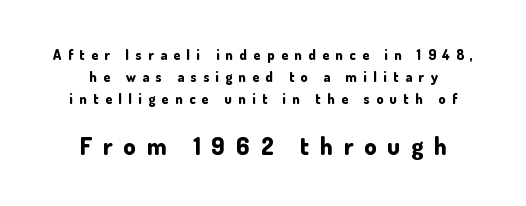
{"italic": "no", "bold": "yes", "underline": "no", "align": "center", "line_spacing": "normal", "line_spacing_ratio": 1.56, "letter_spacing": "wide", "letter_spacing_em": 0.46, "larger_block": "second", "size_ratio": 1.71, "glyph_px": 24}
